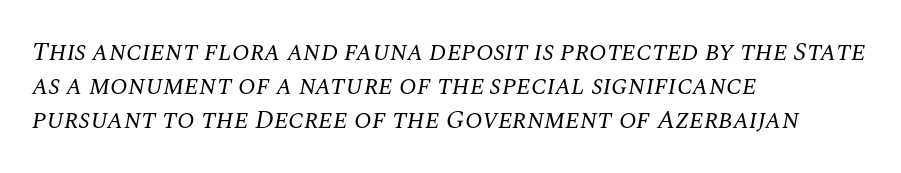
{"italic": "yes", "lean": "right", "slant_degrees": 10, "bold": "no", "underline": "no", "align": "left", "line_spacing": "normal", "line_spacing_ratio": 1.3, "letter_spacing": "normal", "letter_spacing_em": 0.0, "glyph_px": 26}
